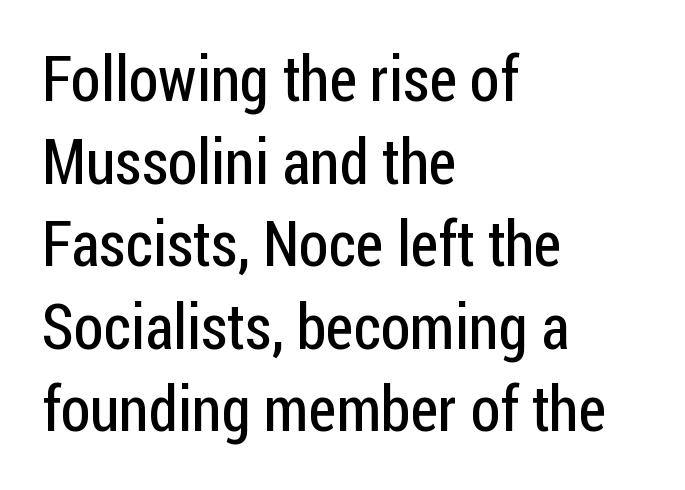
The image shows 63 px regular-weight, condensed sans-serif type, upright; set left-aligned, normal line spacing (1.31x), normal letter spacing, not underlined; low stroke contrast and a medium x-height.
